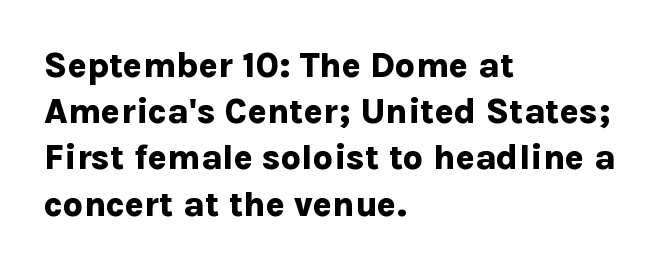
The image shows 35 px bold sans-serif type, upright; set left-aligned, normal line spacing (1.32x), normal letter spacing, not underlined; low stroke contrast and a medium x-height.
